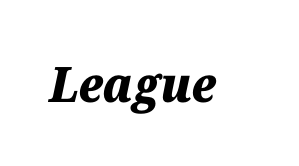
Q: Is the text bold? A: Yes.
Q: Is the text italic (slanted)? A: Yes, it leans right by about 12 degrees.
Q: Is the text underlined? A: No.
Q: Is the spacing between letters normal or unusually wide? A: Normal.
Q: Width (condensed, normal, or wide)? A: Normal.
Q: Stroke contrast? A: Medium.
Q: x-height? A: Medium.
Q: Monospaced? A: No.
